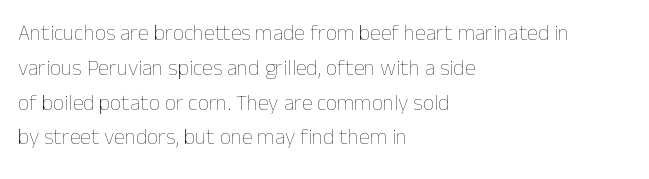
The image shows 22 px text type, upright; set left-aligned, normal line spacing (1.58x), normal letter spacing, not underlined.
